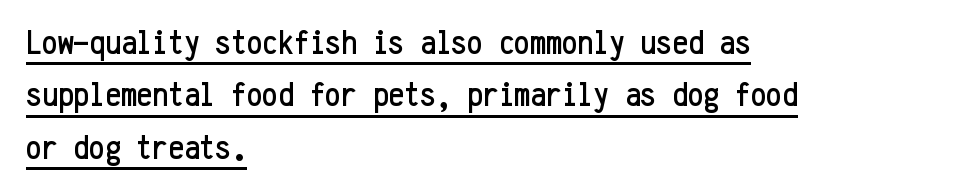
Q: Is the text italic (slanted)? A: No, it is upright.
Q: Is the typeface a serif or a sans-serif typeface? A: Sans-serif.
Q: Is the text underlined? A: Yes.
Q: How is the paragraph aligned? A: Left-aligned.
Q: Is the spacing between letters normal or unusually wide? A: Normal.
Q: Is the spacing between lines tight, normal or loose? A: Normal.
Q: Width (condensed, normal, or wide)? A: Condensed.
Q: Stroke contrast? A: Low.
Q: x-height? A: Medium.
Q: Monospaced? A: Yes.
